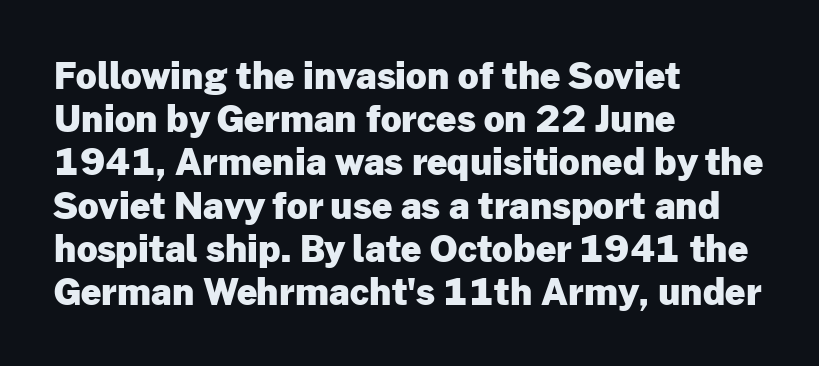
What weight is shown? A full bold with thick strokes. The rendering uses natural spacing where letterforms have individual widths. Each line starts at the same left margin while the right side varies. The tracking reads as untouched default to a designer's eye. The letters carry no serifs — their stems end cleanly without finishing strokes. Quick note: underline off.
